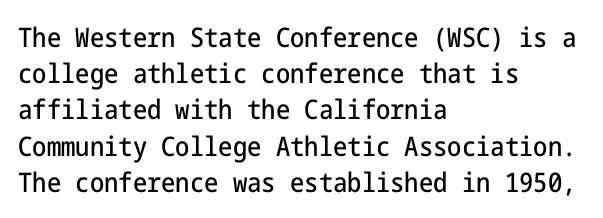
The image shows 27 px text type, upright; set left-aligned, normal line spacing (1.34x), normal letter spacing, not underlined.
